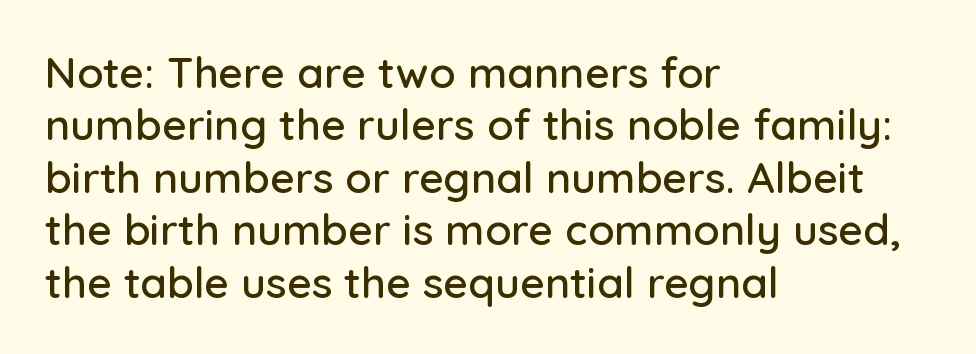
The letters advance in unequal steps, a hallmark of proportional type. Ascenders rise straight up at ninety degrees. Font category for this specimen: sans-serif. The lines in this sample share a left origin and differ only in where they stop. Underlining? Definitely not there. What stands out about the letter spacing? Nothing — it is the standard amount.
